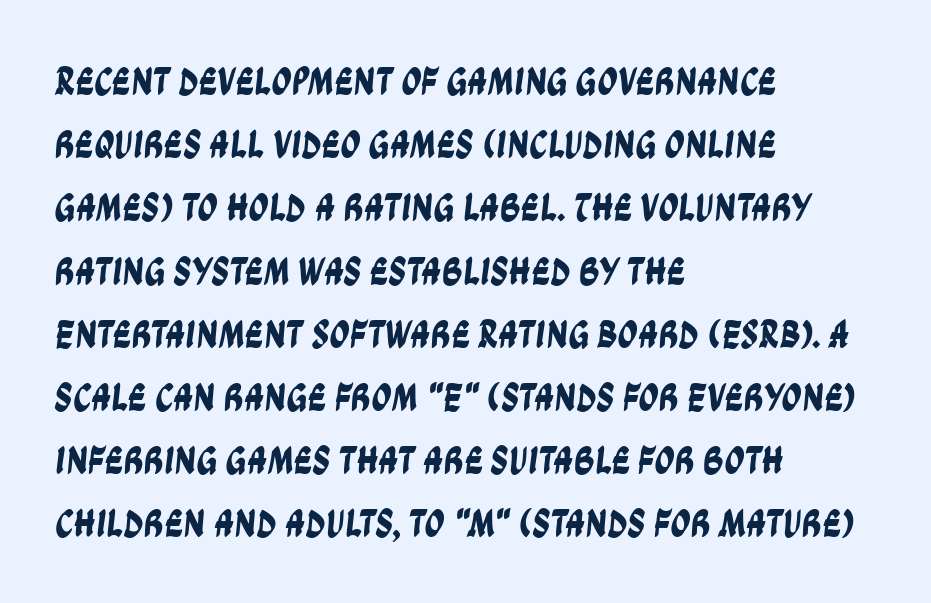
A typesetter would call this leading conventional body-copy spacing. Glance below the letters and you will spot only blank space. The rendering keeps characters at their native spacing. Do the characters align in a grid? No, the font is proportional. Each line starts at the same left margin while the right side varies. These lines are composed in type without serifs.
